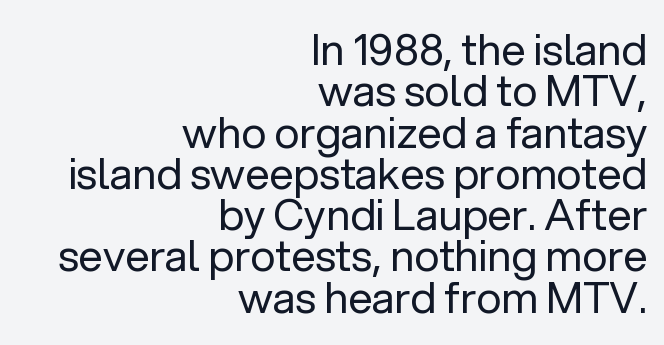
{"serif": "no", "italic": "no", "bold": "no", "weight": "regular", "width": "normal", "stroke_contrast": "low", "x_height": "medium", "monospaced": "no", "underline": "no", "align": "right", "line_spacing": "tight", "line_spacing_ratio": 0.96, "letter_spacing": "normal", "letter_spacing_em": 0.0, "glyph_px": 43}
